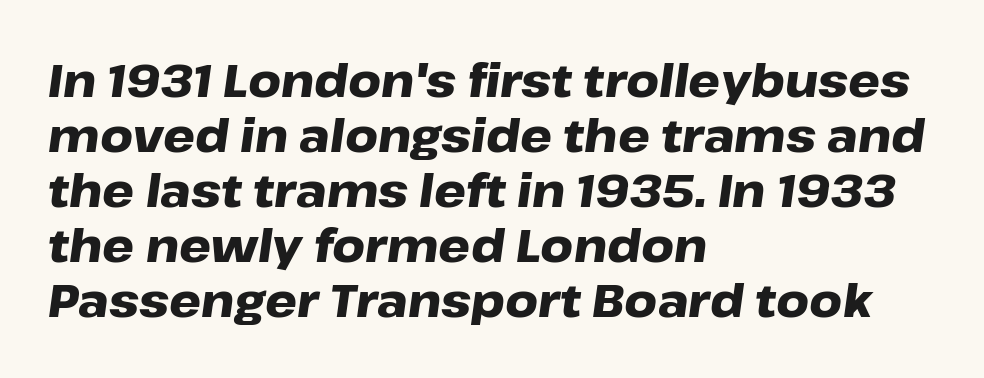
{"italic": "yes", "lean": "right", "slant_degrees": 8, "bold": "yes", "weight": "heavy", "width": "wide", "stroke_contrast": "low", "x_height": "medium", "monospaced": "no", "underline": "no", "align": "left", "line_spacing_ratio": 1.22, "letter_spacing": "normal", "letter_spacing_em": 0.0, "glyph_px": 45}
